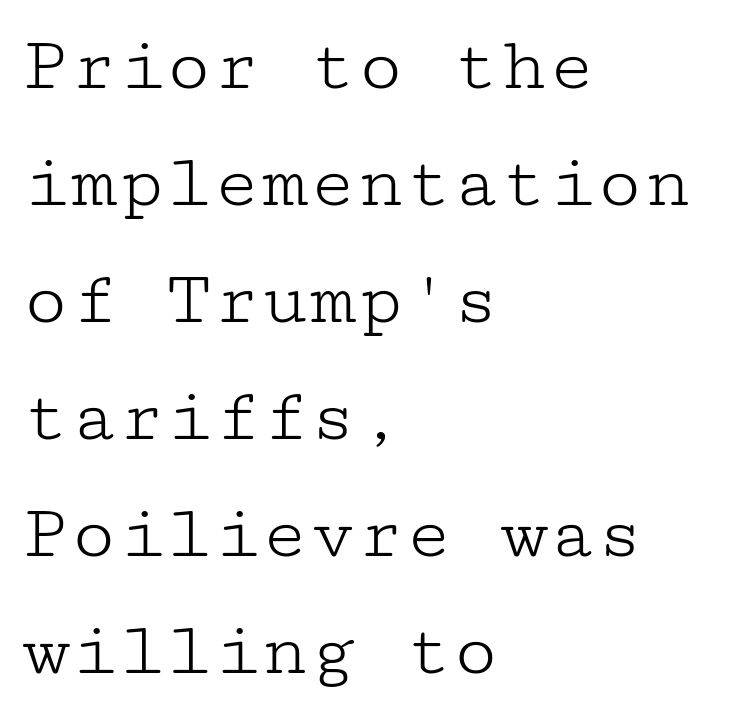
Q: Is the text bold? A: No.
Q: Is the text italic (slanted)? A: No, it is upright.
Q: Is the typeface a serif or a sans-serif typeface? A: Serif.
Q: Is the text underlined? A: No.
Q: How is the paragraph aligned? A: Left-aligned.
Q: Is the spacing between letters normal or unusually wide? A: Normal.
Q: Is the spacing between lines tight, normal or loose? A: Normal.
Q: Width (condensed, normal, or wide)? A: Wide.
Q: Stroke contrast? A: Low.
Q: x-height? A: Medium.
